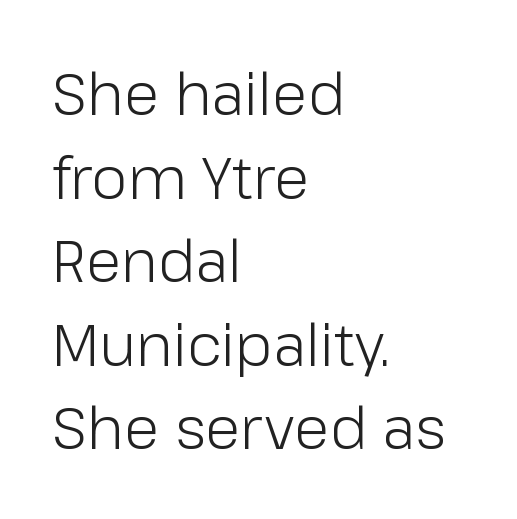
Q: Is the text bold? A: No.
Q: Is the text italic (slanted)? A: No, it is upright.
Q: Is the typeface a serif or a sans-serif typeface? A: Sans-serif.
Q: Is the text underlined? A: No.
Q: How is the paragraph aligned? A: Left-aligned.
Q: Is the spacing between letters normal or unusually wide? A: Normal.
Q: Is the spacing between lines tight, normal or loose? A: Normal.
Q: Width (condensed, normal, or wide)? A: Normal.
Q: Stroke contrast? A: Low.
Q: x-height? A: Medium.
Q: Monospaced? A: No.
